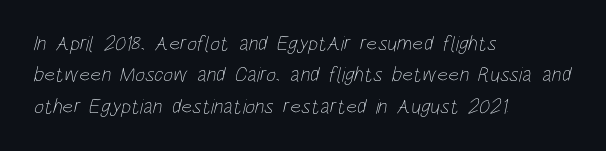
{"bold": "no", "underline": "no", "align": "left", "line_spacing": "normal", "line_spacing_ratio": 1.49, "letter_spacing": "normal", "letter_spacing_em": 0.0, "glyph_px": 21}
